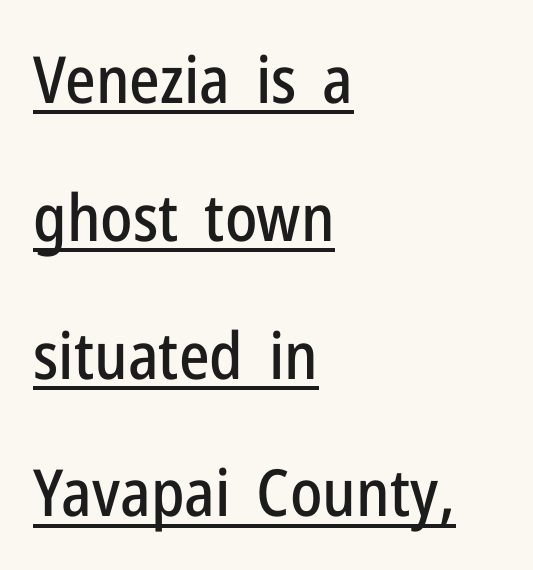
No italicization has been applied; the sample stays upright. What stands out about the letter spacing? Nothing — it is the standard amount. Check where the strokes stop: nothing finishes them off — pure sans. Caption: multi-line text, flush left, ragged right. The rendering uses natural spacing where letterforms have individual widths.
